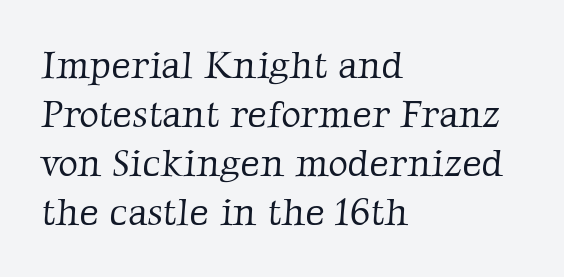
Q: Is the text bold? A: No.
Q: Is the typeface a serif or a sans-serif typeface? A: Serif.
Q: Is the text underlined? A: No.
Q: How is the paragraph aligned? A: Left-aligned.
Q: Is the spacing between letters normal or unusually wide? A: Normal.
Q: Is the spacing between lines tight, normal or loose? A: Normal.
Q: Width (condensed, normal, or wide)? A: Normal.
Q: Stroke contrast? A: Low.
Q: x-height? A: Medium.
Q: Monospaced? A: No.
